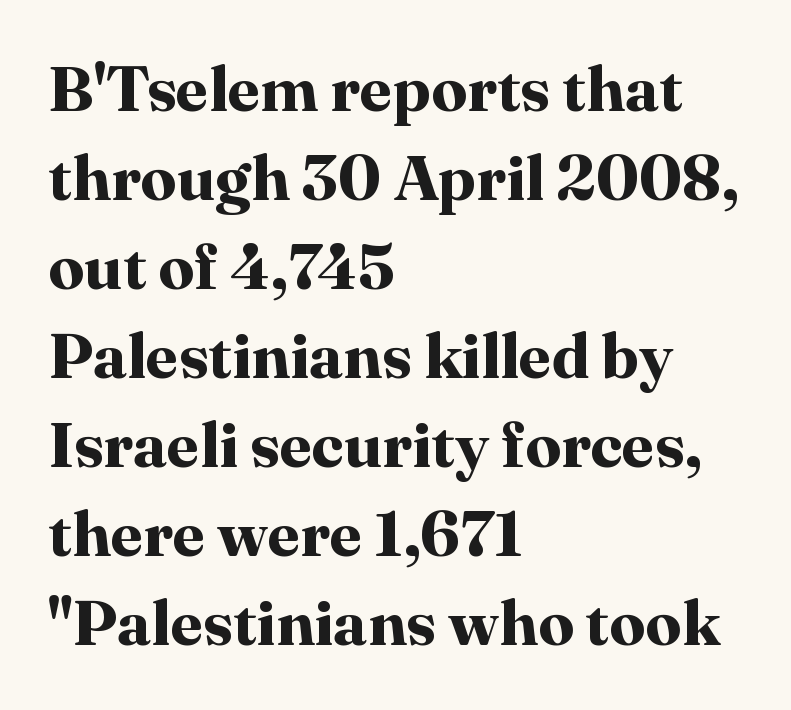
Q: Is the text bold? A: Yes.
Q: Is the text italic (slanted)? A: No, it is upright.
Q: Is the typeface a serif or a sans-serif typeface? A: Serif.
Q: Is the text underlined? A: No.
Q: How is the paragraph aligned? A: Left-aligned.
Q: Is the spacing between letters normal or unusually wide? A: Normal.
Q: Is the spacing between lines tight, normal or loose? A: Normal.
Q: Width (condensed, normal, or wide)? A: Normal.
Q: Stroke contrast? A: High.
Q: x-height? A: Medium.
Q: Monospaced? A: No.
